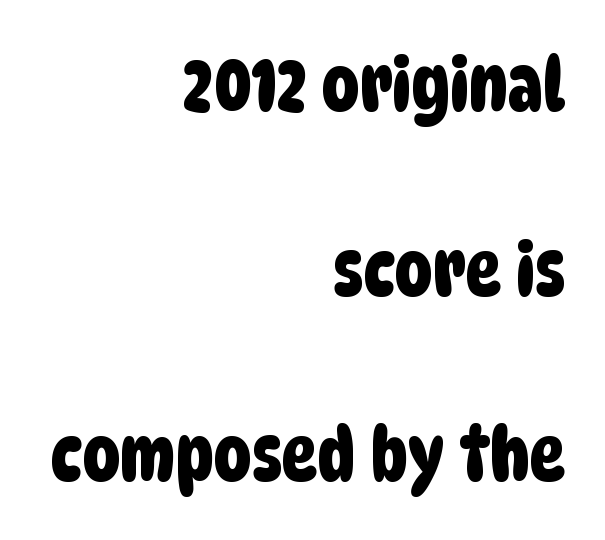
Examine the stroke ends and you'll find no serifs. Honestly, there is no underline to notice here at all. The rag falls on the left side of this text block. In terms of leading, this rendering errs on the spacious side.
